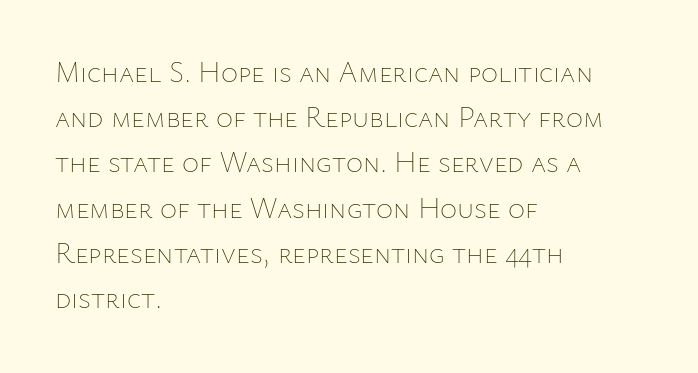
The letterforms sit shoulder to shoulder at normal distance. Check under the words: just untouched page. The designer left line spacing at the default. Caption: multi-line text, flush left, ragged right. Weight class: somewhere from thin through regular. This is roman type, the default non-slanted kind.
